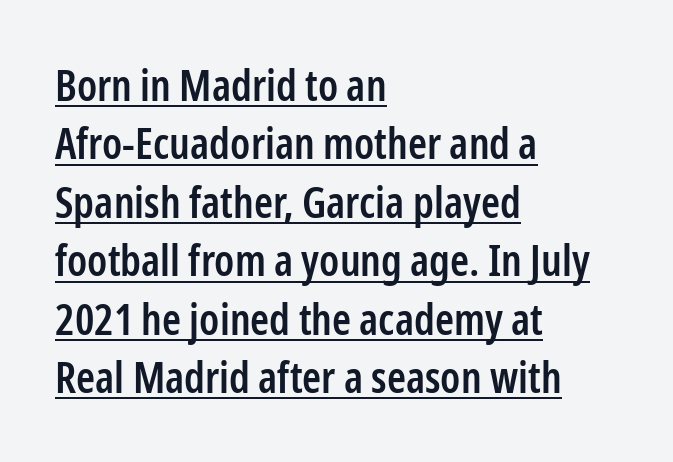
Q: Is the text bold? A: Semi-bold.
Q: Is the text italic (slanted)? A: No, it is upright.
Q: Is the typeface a serif or a sans-serif typeface? A: Sans-serif.
Q: Is the text underlined? A: Yes.
Q: How is the paragraph aligned? A: Left-aligned.
Q: Is the spacing between letters normal or unusually wide? A: Normal.
Q: Is the spacing between lines tight, normal or loose? A: Normal.
Q: Width (condensed, normal, or wide)? A: Condensed.
Q: Stroke contrast? A: Low.
Q: x-height? A: Medium.
Q: Monospaced? A: No.
